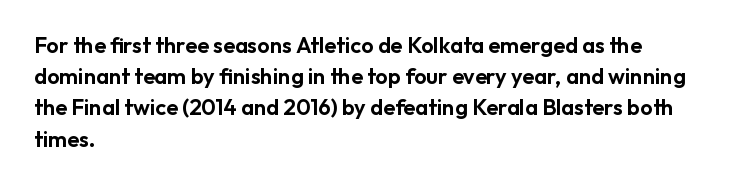
Nope, not italic — everything's standing straight. You could call the tracking neutral — neither tight nor loose. Descenders hang freely into open space. Vertical spacing — default. The compositor pushed each line to the left boundary.
